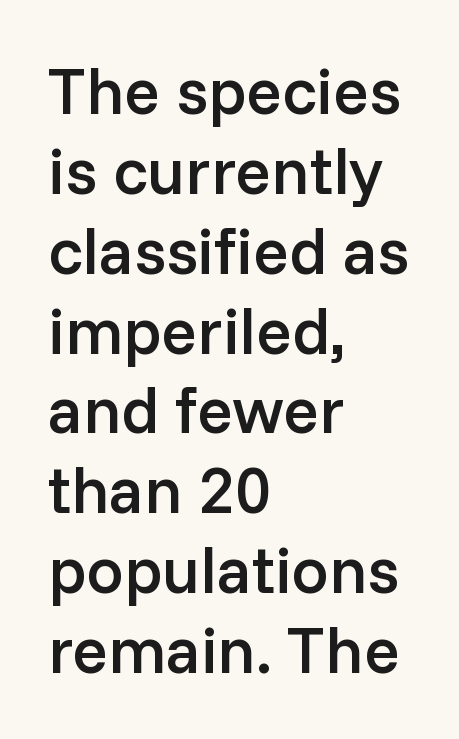
{"serif": "no", "italic": "no", "bold": "semi", "weight": "semibold", "width": "normal", "stroke_contrast": "low", "x_height": "medium", "monospaced": "no", "underline": "no", "align": "left", "line_spacing_ratio": 1.21, "letter_spacing": "normal", "letter_spacing_em": 0.0, "glyph_px": 66}
